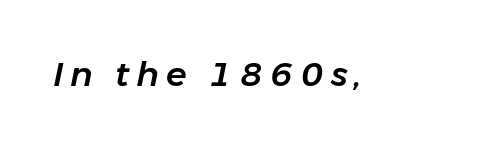
Q: Is the text italic (slanted)? A: Yes, it leans right by about 11 degrees.
Q: Is the text underlined? A: No.
Q: Is the spacing between letters normal or unusually wide? A: Unusually wide.
Q: Width (condensed, normal, or wide)? A: Normal.
Q: Stroke contrast? A: Low.
Q: x-height? A: Medium.
Q: Monospaced? A: No.
